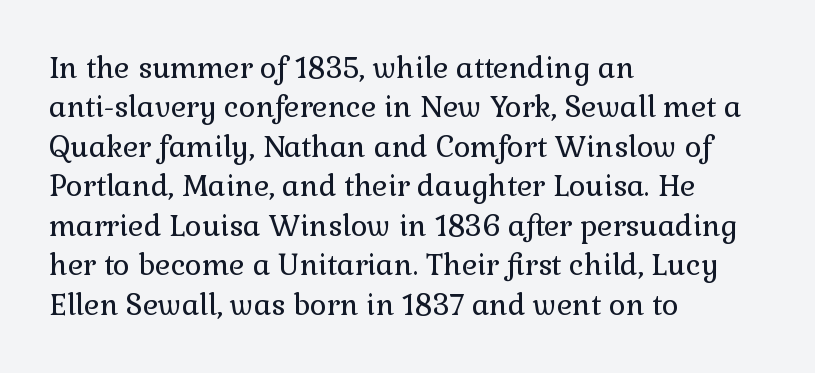
{"serif": "yes", "italic": "no", "bold": "no", "weight": "regular", "width": "normal", "x_height": "medium", "monospaced": "no", "underline": "no", "align": "left", "line_spacing": "normal", "line_spacing_ratio": 1.36, "letter_spacing": "normal", "letter_spacing_em": 0.0, "glyph_px": 29}
